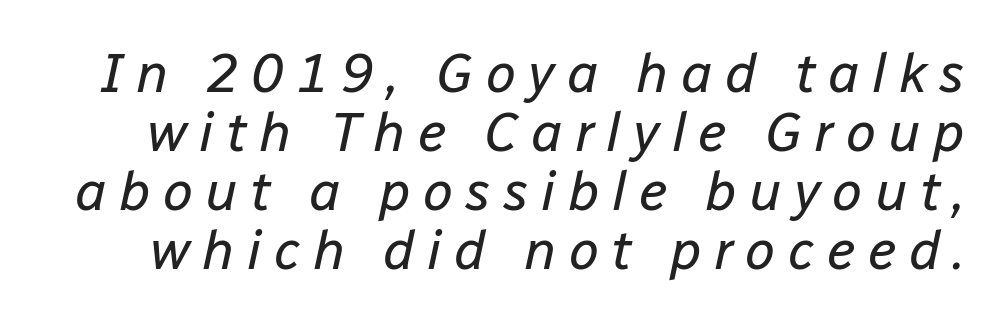
{"italic": "yes", "lean": "right", "slant_degrees": 12, "bold": "no", "weight": "regular", "width": "normal", "stroke_contrast": "low", "x_height": "medium", "monospaced": "no", "underline": "no", "line_spacing": "tight", "line_spacing_ratio": 1.07, "letter_spacing": "wide", "letter_spacing_em": 0.22, "glyph_px": 55}
